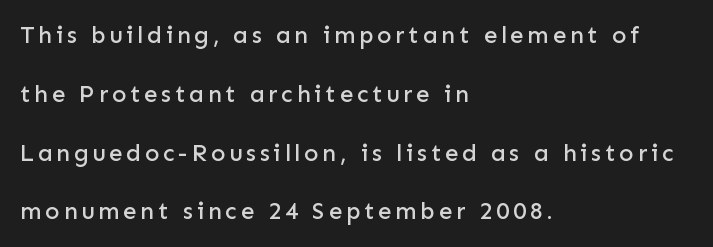
Has an underline been added? It has not. The axis of the letterforms is exactly vertical. Layout note: lines flush left. These lines stand farther apart than default settings would place them.
